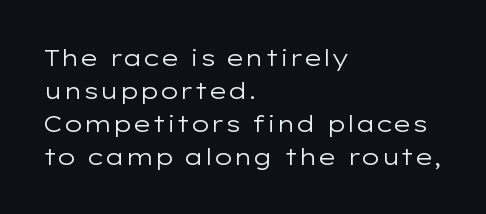
Q: Is the text bold? A: No.
Q: Is the text italic (slanted)? A: No, it is upright.
Q: Is the text underlined? A: No.
Q: How is the paragraph aligned? A: Left-aligned.
Q: Is the spacing between letters normal or unusually wide? A: Normal.
Q: Is the spacing between lines tight, normal or loose? A: Normal.
